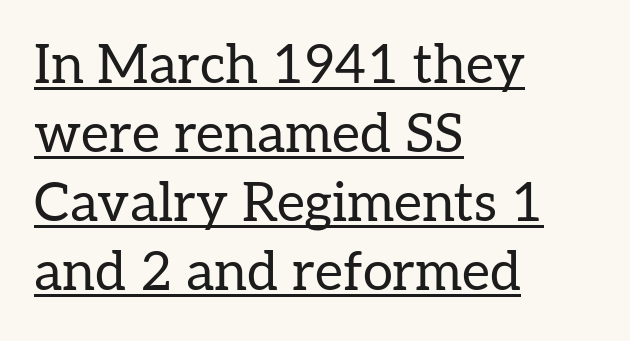
Here the glyphs are tracked normally, forming tight word shapes. These lines are rendered in a variable-pitch font. Students, observe: this is what conventionally led text looks like. The passage shown is typeset with a serif family. Underlining? Definitely there. Upright lettering throughout.
